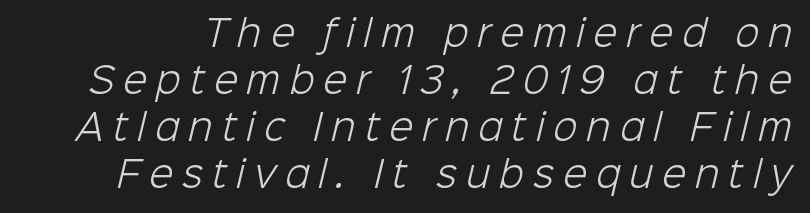
The image shows 35 px light sans-serif type; set normal line spacing (1.34x), unusually wide letter spacing (+0.26 em), not underlined; low stroke contrast and a medium x-height.
